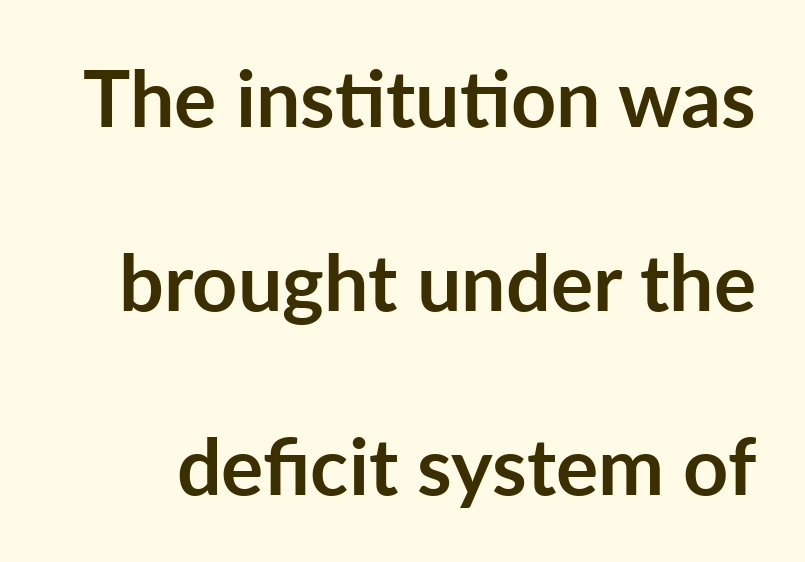
Heavy, bold letterforms. The face used here is proportionally spaced, like ordinary book or web type. You can tell it's not italic because the verticals are truly vertical. The letters carry no serifs — their stems end cleanly without finishing strokes.
